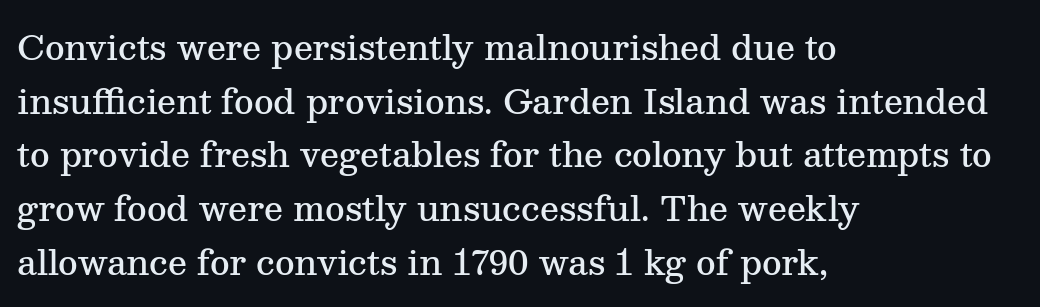
Q: Is the text bold? A: Semi-bold.
Q: Is the text italic (slanted)? A: No, it is upright.
Q: Is the typeface a serif or a sans-serif typeface? A: Serif.
Q: Is the text underlined? A: No.
Q: How is the paragraph aligned? A: Left-aligned.
Q: Is the spacing between letters normal or unusually wide? A: Normal.
Q: Is the spacing between lines tight, normal or loose? A: Normal.
Q: Width (condensed, normal, or wide)? A: Normal.
Q: Stroke contrast? A: Medium.
Q: x-height? A: Medium.
Q: Monospaced? A: No.
